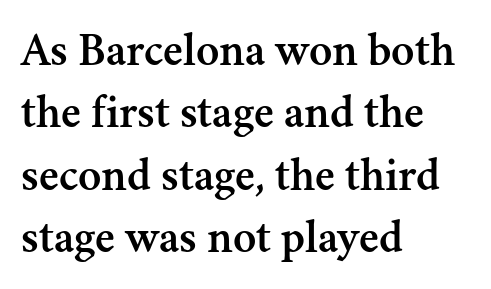
{"serif": "yes", "italic": "no", "width": "normal", "stroke_contrast": "medium", "x_height": "small", "monospaced": "no", "underline": "no", "align": "left", "line_spacing": "normal", "line_spacing_ratio": 1.3, "letter_spacing": "normal", "letter_spacing_em": 0.0, "glyph_px": 48}
